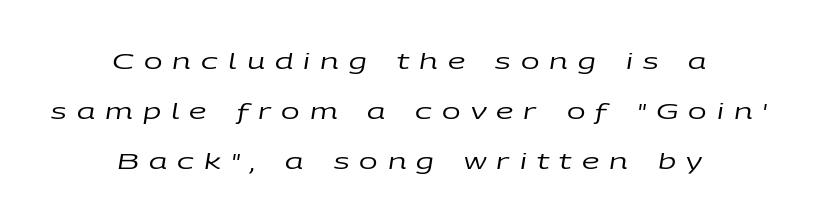
You can tell it's italic because the verticals aren't actually vertical. Neither beginnings nor endings align; midpoints do. The typeface has the unassuming heft of standard copy or less. Rule under the text: the space is simply empty.
